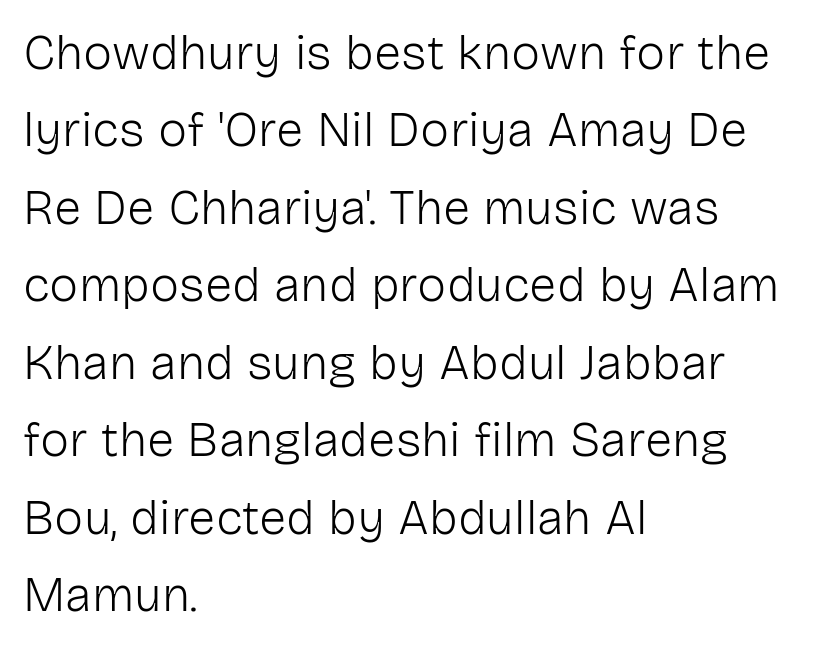
The image shows 49 px light sans-serif type, upright; set left-aligned, normal line spacing (1.58x), normal letter spacing, not underlined; low stroke contrast and a medium x-height.
